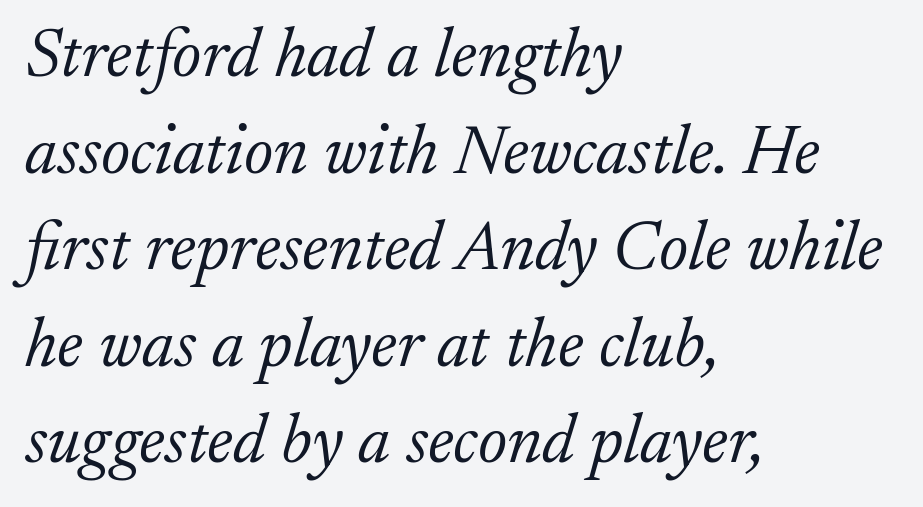
{"serif": "yes", "italic": "yes", "lean": "right", "slant_degrees": 17, "bold": "no", "weight": "light", "width": "normal", "stroke_contrast": "low", "x_height": "small", "monospaced": "no", "underline": "no", "align": "left", "line_spacing": "normal", "line_spacing_ratio": 1.4, "letter_spacing": "normal", "letter_spacing_em": 0.0, "glyph_px": 69}
